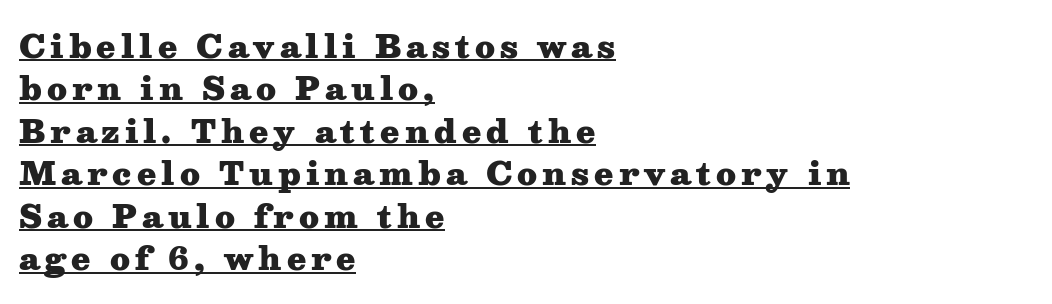
The rendering shows small feet on the letterforms — a serif design. Whoever set this chose a conventional vertical rhythm. If you drew a line through each stem, it would be perfectly vertical. Summary of weight: heavy, a full bold. Is this a fixed-width face? No — the glyphs have proportional, varying widths. The paragraph shown leans on its left margin.
